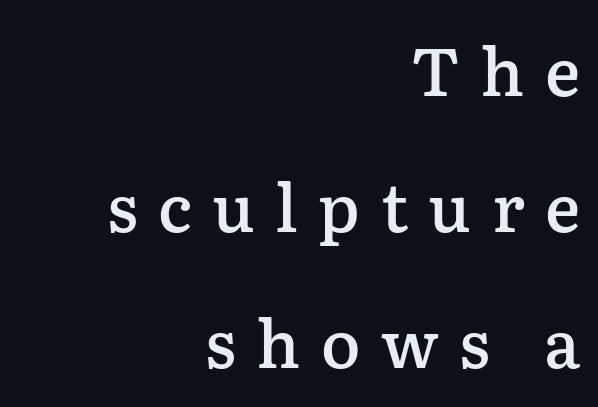
{"serif": "yes", "italic": "no", "bold": "semi", "weight": "semibold", "width": "normal", "stroke_contrast": "low", "x_height": "medium", "monospaced": "no", "underline": "no", "align": "right", "line_spacing": "loose", "line_spacing_ratio": 2.06, "letter_spacing": "wide", "letter_spacing_em": 0.31, "glyph_px": 66}
